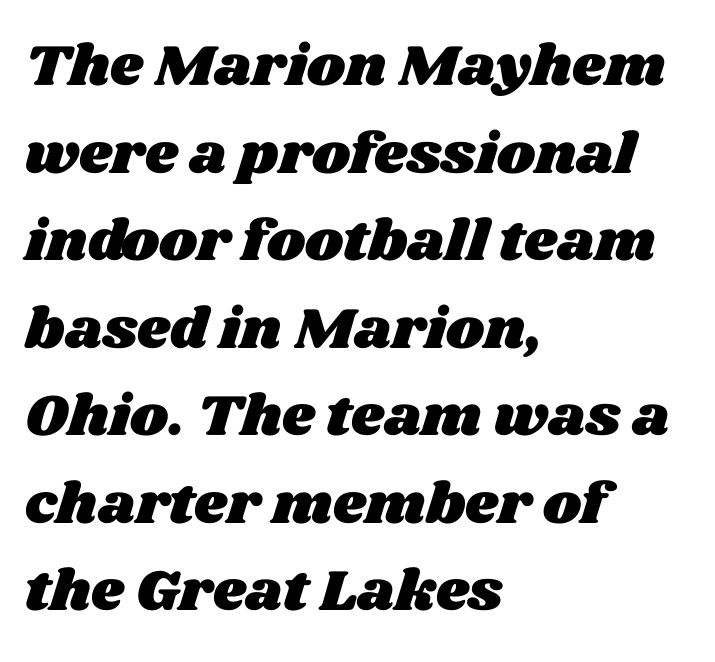
Q: Is the text underlined? A: No.
Q: How is the paragraph aligned? A: Left-aligned.
Q: Is the spacing between letters normal or unusually wide? A: Normal.
Q: Is the spacing between lines tight, normal or loose? A: Normal.
Q: Width (condensed, normal, or wide)? A: Wide.
Q: Stroke contrast? A: Medium.
Q: x-height? A: Large.
Q: Monospaced? A: No.
